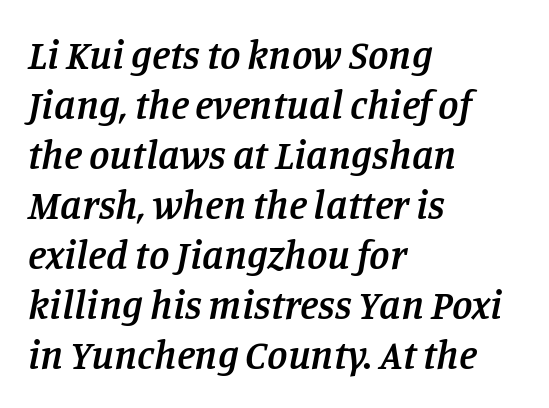
The image shows 41 px semibold serif type, italic (leaning right); set left-aligned, line spacing 1.22x, normal letter spacing, not underlined; low stroke contrast and a large x-height.
